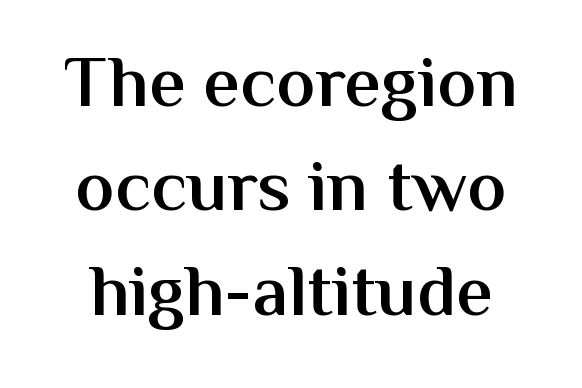
Q: Is the text bold? A: Semi-bold.
Q: Is the text italic (slanted)? A: No, it is upright.
Q: Is the typeface a serif or a sans-serif typeface? A: Sans-serif.
Q: Is the text underlined? A: No.
Q: Is the spacing between letters normal or unusually wide? A: Normal.
Q: Is the spacing between lines tight, normal or loose? A: Normal.
Q: Width (condensed, normal, or wide)? A: Normal.
Q: Stroke contrast? A: Medium.
Q: x-height? A: Medium.
Q: Monospaced? A: No.
